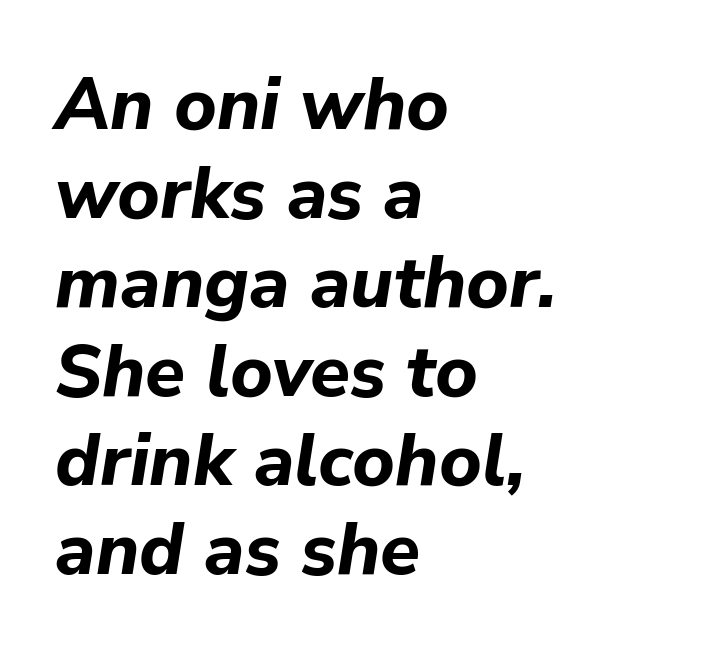
{"italic": "yes", "lean": "right", "slant_degrees": 9, "bold": "yes", "weight": "bold", "width": "normal", "stroke_contrast": "low", "x_height": "medium", "monospaced": "no", "underline": "no", "align": "left", "line_spacing_ratio": 1.22, "letter_spacing": "normal", "letter_spacing_em": 0.0, "glyph_px": 73}
